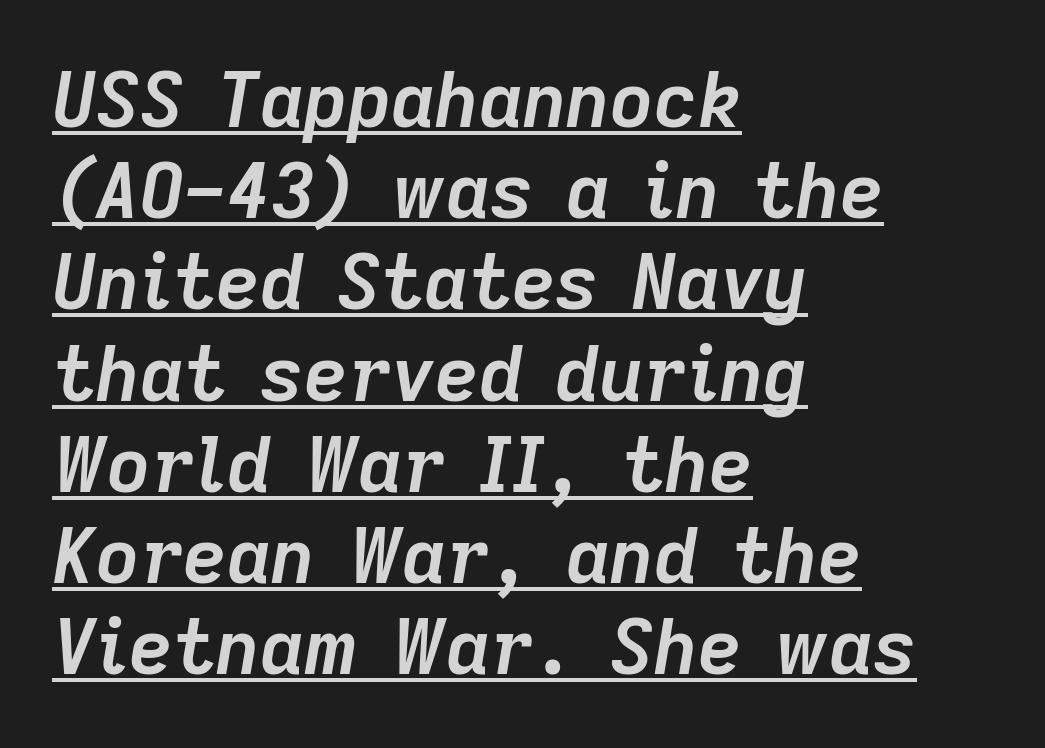
The image shows 76 px semibold type, italic (leaning right); set left-aligned, line spacing 1.2x, normal letter spacing, underlined; low stroke contrast and a medium x-height.
